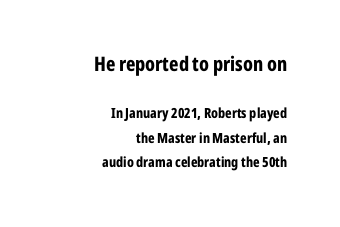
What stands out about the letter spacing? Nothing — it is the standard amount. Style check: upright. Which margin do the lines hug? The right one — the left edge is uneven. The passage shown is not underscored anywhere.
